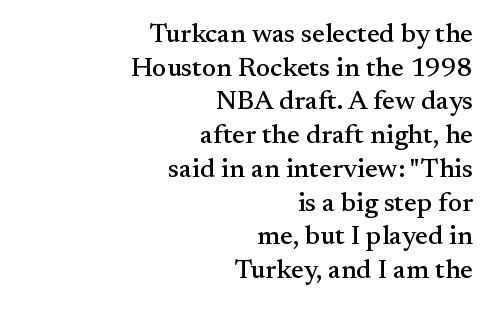
{"italic": "no", "underline": "no", "align": "right", "line_spacing": "normal", "line_spacing_ratio": 1.25, "letter_spacing": "normal", "letter_spacing_em": 0.0, "glyph_px": 27}
